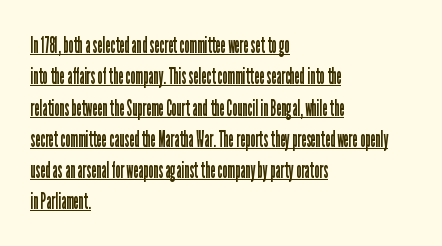
The image shows 23 px text type, upright; set left-aligned, normal line spacing (1.36x), normal letter spacing, underlined.
